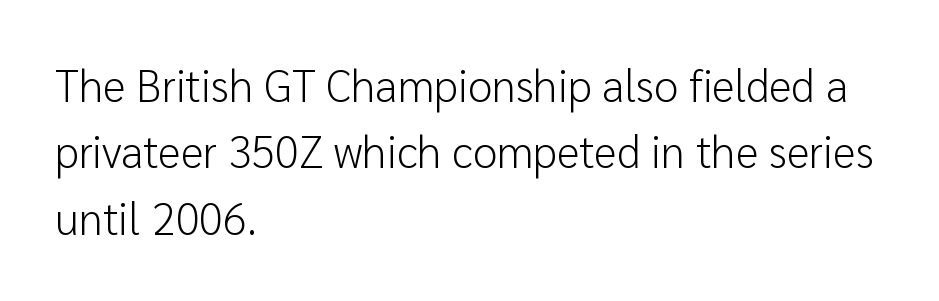
The image shows 44 px light sans-serif type, upright; set left-aligned, normal line spacing (1.51x), normal letter spacing, not underlined; low stroke contrast and a medium x-height.
